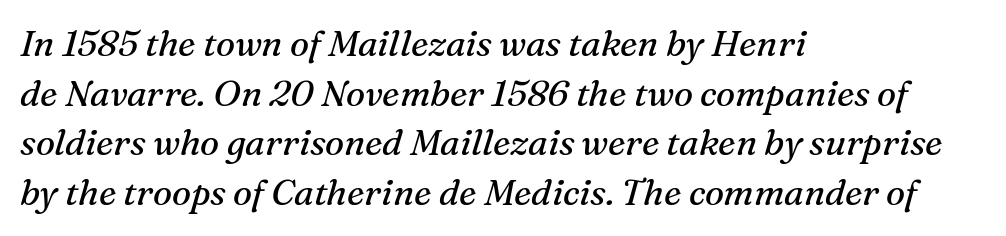
The space between consecutive lines is moderate. No extra tracking has been applied to these lines. Which margin do the lines hug? The left one — the right edge is uneven. Character widths vary here, with narrow letters taking less room than wide ones.
